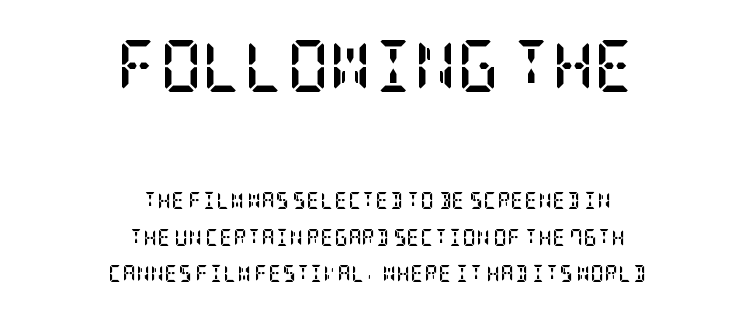
Stroke terminals: seriffed. Inter-character spacing is left at the font's built-in metrics. The face used here appears at its bigger size in the upper chunk. How heavy is the stroke? Heavy — this is a bold. Underline: absent.
